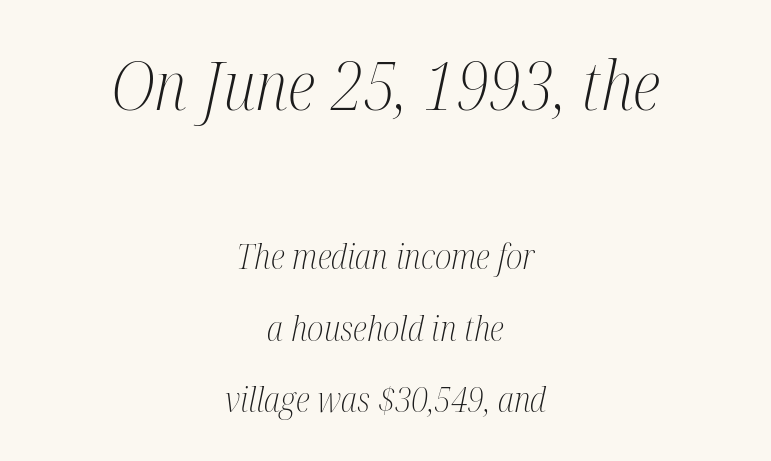
Which chunk is bigger? The first one — the top block dwarfs the bottom. There is no visible air inserted between adjacent glyphs. Quick note: italic. Notice how the passage keeps no hard edge, just a central spine. Check under the words: just untouched page.
